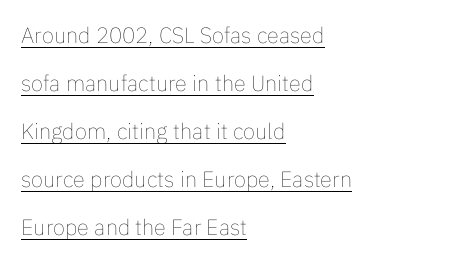
Q: Is the text bold? A: No.
Q: Is the text italic (slanted)? A: No, it is upright.
Q: Is the text underlined? A: Yes.
Q: How is the paragraph aligned? A: Left-aligned.
Q: Is the spacing between letters normal or unusually wide? A: Normal.
Q: Is the spacing between lines tight, normal or loose? A: Loose.
